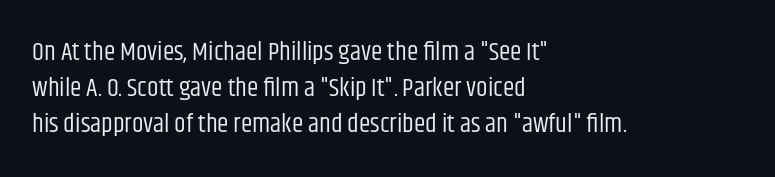
The characters are drawn with everyday or finer stroke widths. Line beginnings align vertically; line endings do not. Rule under the text: the space is simply empty. Words appear dense and cohesive because spacing is normal. Whoever set this chose a conventional vertical rhythm. Rendered with straight, roman letterforms.
